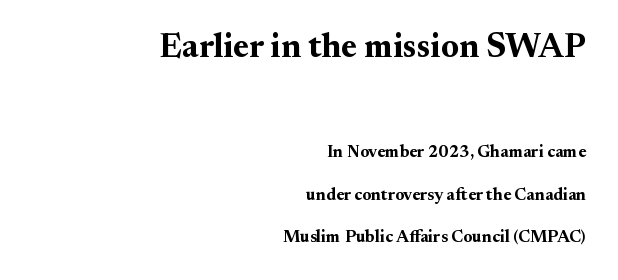
{"serif": "yes", "italic": "no", "bold": "yes", "weight": "bold", "width": "normal", "stroke_contrast": "medium", "x_height": "small", "monospaced": "no", "underline": "no", "align": "right", "line_spacing": "loose", "line_spacing_ratio": 2.5, "letter_spacing": "normal", "letter_spacing_em": 0.0, "larger_block": "first", "size_ratio": 2.0, "glyph_px": 34}
